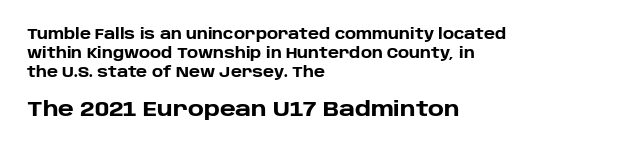
The image shows 20 px bold type, upright; set left-aligned, normal line spacing (1.36x), normal letter spacing, not underlined; the second (bottom) block is 1.43x larger.
